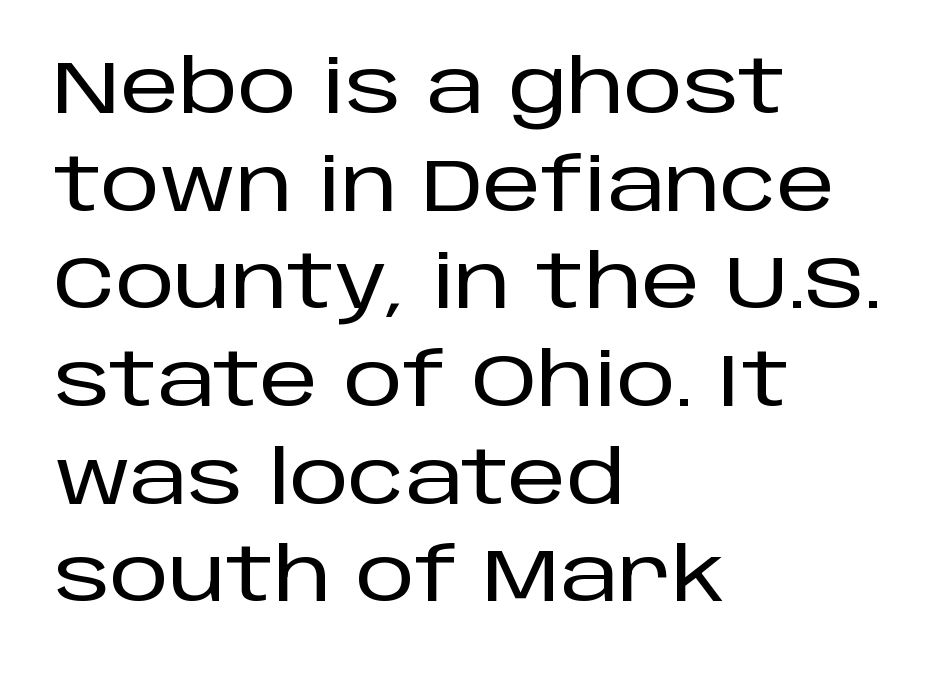
Descenders hang freely into open space. All the whitespace from short lines collects on the right. Line spacing here is normal. Default kerning and tracking; the words read as compact shapes. Varying glyph widths throughout — classic text-font behaviour. The font's upright variant was chosen for this text.
